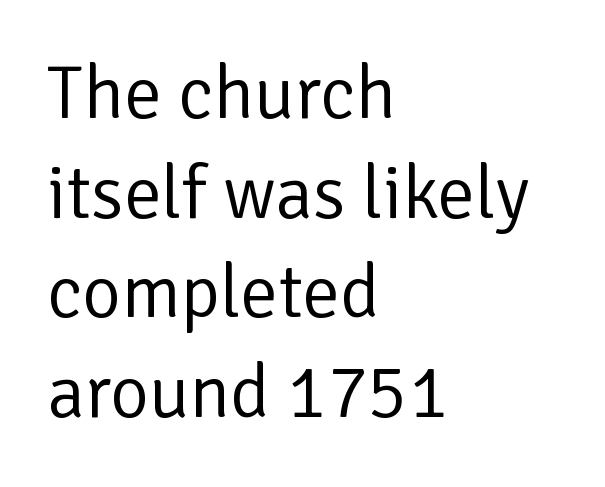
Q: Is the text bold? A: No.
Q: Is the text italic (slanted)? A: No, it is upright.
Q: Is the typeface a serif or a sans-serif typeface? A: Sans-serif.
Q: Is the text underlined? A: No.
Q: How is the paragraph aligned? A: Left-aligned.
Q: Is the spacing between letters normal or unusually wide? A: Normal.
Q: Is the spacing between lines tight, normal or loose? A: Normal.
Q: Width (condensed, normal, or wide)? A: Normal.
Q: Stroke contrast? A: Low.
Q: x-height? A: Medium.
Q: Monospaced? A: No.
